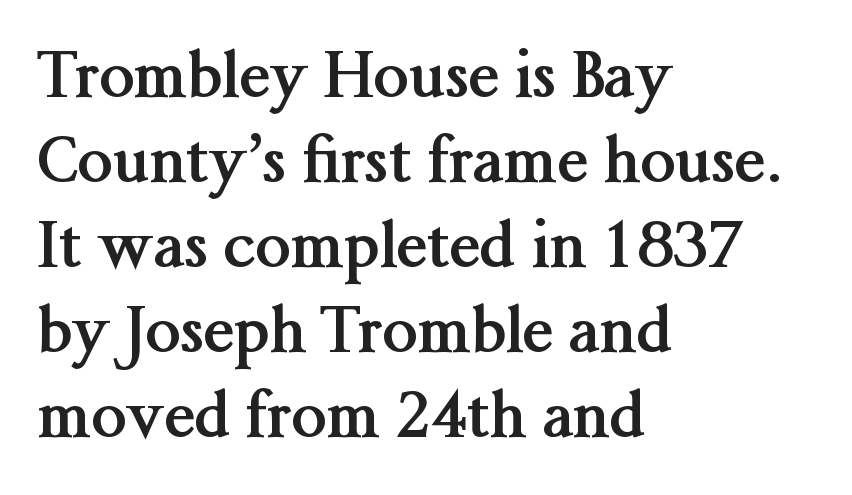
Q: Is the text bold? A: Yes.
Q: Is the text italic (slanted)? A: No, it is upright.
Q: Is the typeface a serif or a sans-serif typeface? A: Serif.
Q: Is the text underlined? A: No.
Q: How is the paragraph aligned? A: Left-aligned.
Q: Is the spacing between letters normal or unusually wide? A: Normal.
Q: Is the spacing between lines tight, normal or loose? A: Normal.
Q: Width (condensed, normal, or wide)? A: Normal.
Q: Stroke contrast? A: Medium.
Q: x-height? A: Medium.
Q: Monospaced? A: No.
